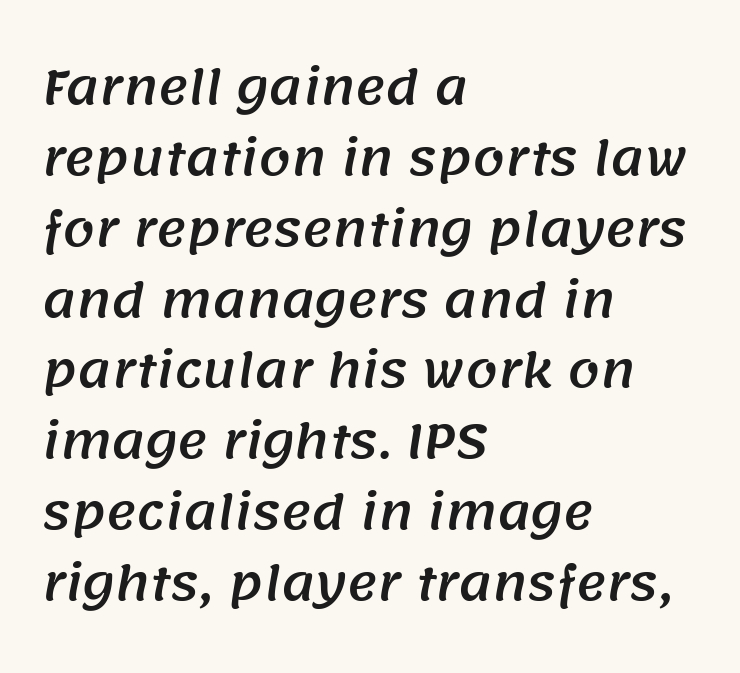
The image shows 46 px sans-serif type; set left-aligned, normal line spacing (1.54x), normal letter spacing, not underlined; medium stroke contrast and a large x-height.
